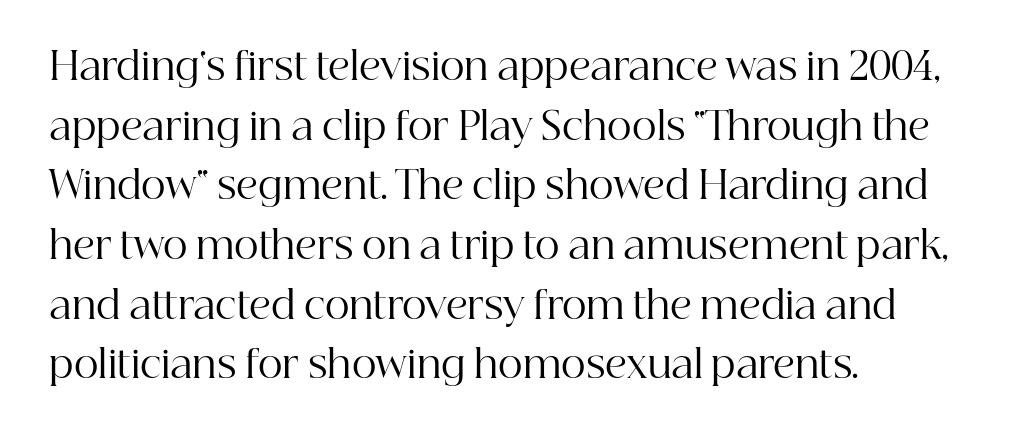
Q: Is the text bold? A: No.
Q: Is the text italic (slanted)? A: No, it is upright.
Q: Is the typeface a serif or a sans-serif typeface? A: Serif.
Q: Is the text underlined? A: No.
Q: How is the paragraph aligned? A: Left-aligned.
Q: Is the spacing between letters normal or unusually wide? A: Normal.
Q: Is the spacing between lines tight, normal or loose? A: Normal.
Q: Width (condensed, normal, or wide)? A: Normal.
Q: Stroke contrast? A: High.
Q: x-height? A: Medium.
Q: Monospaced? A: No.
